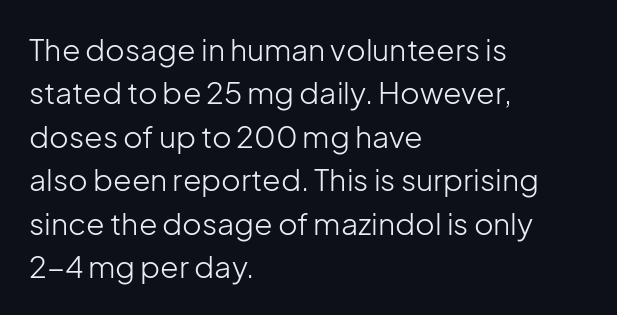
{"serif": "no", "italic": "no", "bold": "no", "weight": "light", "width": "normal", "stroke_contrast": "low", "x_height": "medium", "monospaced": "no", "underline": "no", "align": "left", "line_spacing": "normal", "line_spacing_ratio": 1.45, "letter_spacing": "normal", "letter_spacing_em": 0.0, "glyph_px": 30}
